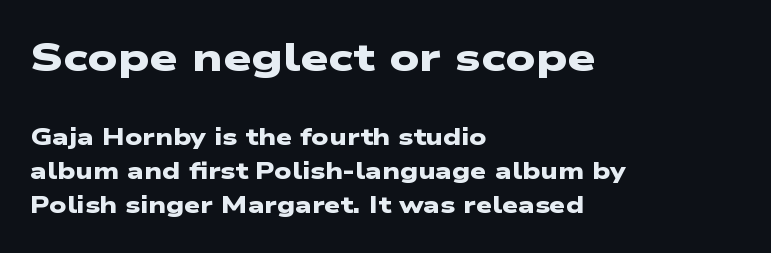
Is there much room between lines? A standard amount, neither cramped nor airy. Think of a printed novel: that variable character pitch is what you see here. Horizontally, the lines are justified to the leading edge only. The more generous point size was reserved for the upper chunk. Words appear dense and cohesive because spacing is normal. Rule under the text: the space is simply empty.
